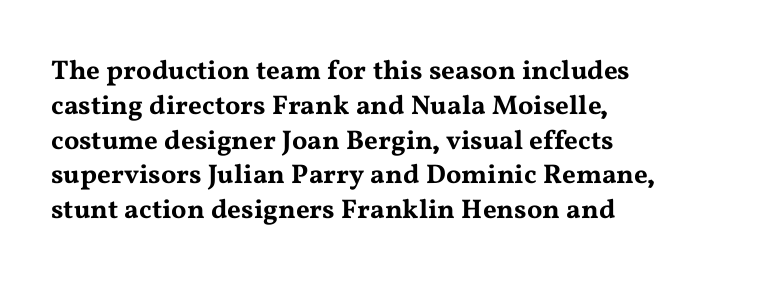
{"italic": "no", "underline": "no", "align": "left", "line_spacing": "normal", "line_spacing_ratio": 1.29, "letter_spacing": "normal", "letter_spacing_em": 0.0, "glyph_px": 27}
